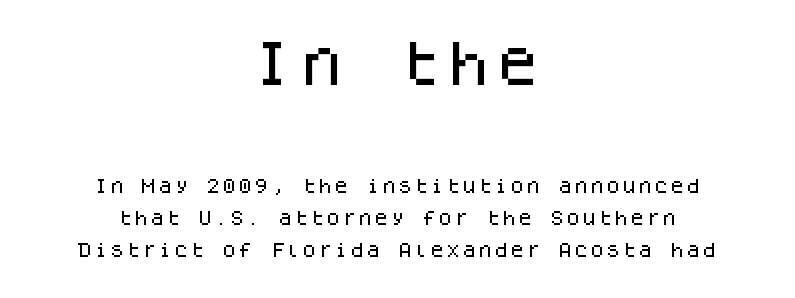
{"serif": "no", "italic": "no", "width": "normal", "stroke_contrast": "low", "x_height": "large", "monospaced": "yes", "underline": "no", "align": "center", "line_spacing": "loose", "line_spacing_ratio": 2.0, "letter_spacing": "normal", "letter_spacing_em": 0.0, "larger_block": "first", "size_ratio": 3.06, "glyph_px": 49}
